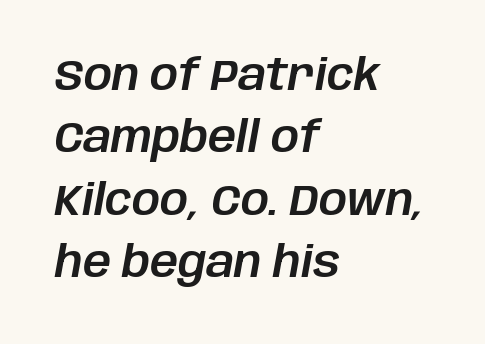
Line starts are locked; line ends wander. The vertical gap from one line to the next is medium. Observe the ordinary spacing: letters are neighbours, not strangers. The specimen reads as italic at a glance. The passage shown is typed in a proportional face where columns would drift.
